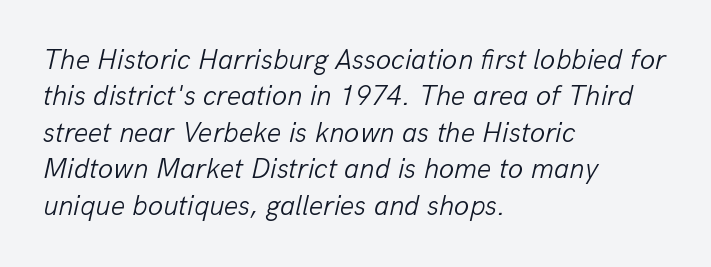
The image shows 28 px light type, italic (leaning right); set left-aligned, normal line spacing (1.3x), normal letter spacing, not underlined; low stroke contrast and a medium x-height.
